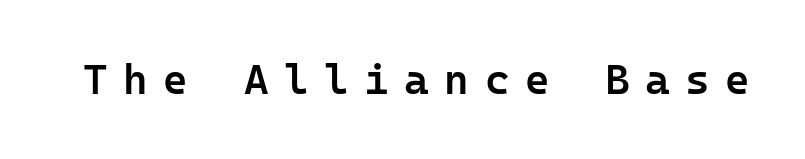
Q: Is the text bold? A: Semi-bold.
Q: Is the text italic (slanted)? A: No, it is upright.
Q: Is the typeface a serif or a sans-serif typeface? A: Sans-serif.
Q: Is the text underlined? A: No.
Q: Is the spacing between letters normal or unusually wide? A: Unusually wide.
Q: Width (condensed, normal, or wide)? A: Normal.
Q: Stroke contrast? A: Low.
Q: x-height? A: Medium.
